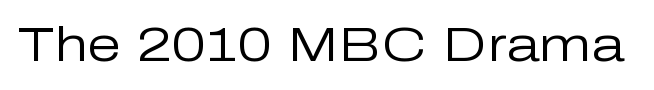
Observe the absence of serifs on each vertical stroke in this sample. The passage shown has conventional tracking throughout. Every character sits straight up, as roman type does. No letter is thick-stroked: the sample isn't bold. Think of a printed novel: that variable character pitch is what you see here. The area under the type is left untouched.
